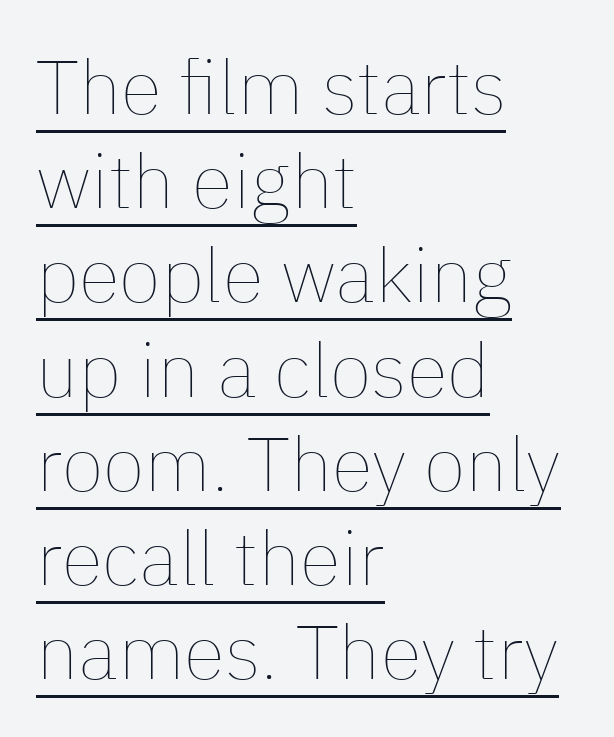
Q: Is the text bold? A: No.
Q: Is the text italic (slanted)? A: No, it is upright.
Q: Is the text underlined? A: Yes.
Q: How is the paragraph aligned? A: Left-aligned.
Q: Is the spacing between letters normal or unusually wide? A: Normal.
Q: Width (condensed, normal, or wide)? A: Normal.
Q: Stroke contrast? A: Low.
Q: x-height? A: Medium.
Q: Monospaced? A: No.
